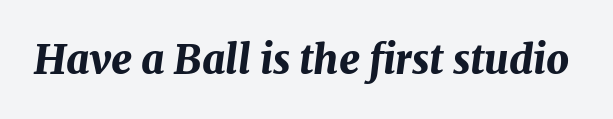
Q: Is the text bold? A: Yes.
Q: Is the text italic (slanted)? A: Yes, it leans right by about 7 degrees.
Q: Is the text underlined? A: No.
Q: Is the spacing between letters normal or unusually wide? A: Normal.
Q: Width (condensed, normal, or wide)? A: Normal.
Q: Stroke contrast? A: Medium.
Q: x-height? A: Medium.
Q: Monospaced? A: No.
